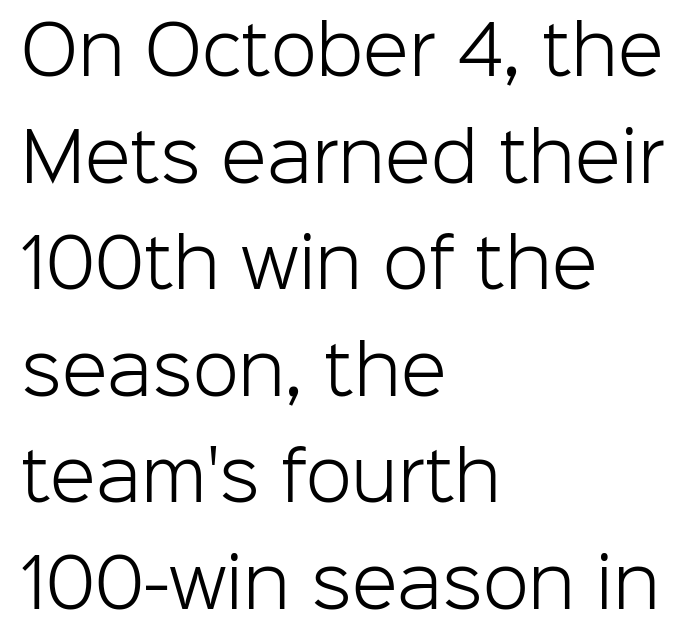
Every row of glyphs begins at an identical x-position on the left. Reading down the column, the eye jumps a familiar distance to each next line. Each stroke keeps to a modest, everyday thickness or less. Nobody touched the tracking dial on this one. In terms of posture, this sample is upright. Check where the strokes stop: nothing finishes them off — pure sans.
